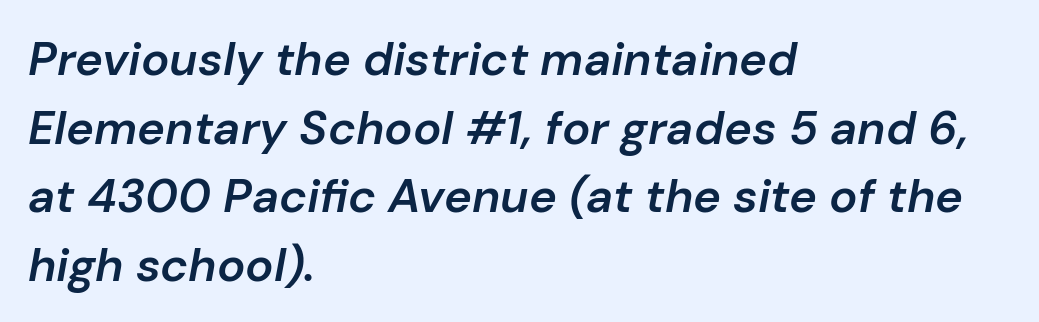
Q: Is the text bold? A: Semi-bold.
Q: Is the text italic (slanted)? A: Yes, it leans right by about 10 degrees.
Q: Is the text underlined? A: No.
Q: How is the paragraph aligned? A: Left-aligned.
Q: Is the spacing between letters normal or unusually wide? A: Normal.
Q: Is the spacing between lines tight, normal or loose? A: Normal.
Q: Width (condensed, normal, or wide)? A: Normal.
Q: Stroke contrast? A: Low.
Q: x-height? A: Medium.
Q: Monospaced? A: No.
